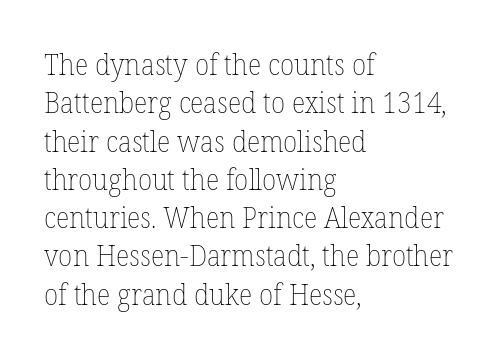
Q: Is the text bold? A: No.
Q: Is the text italic (slanted)? A: No, it is upright.
Q: Is the text underlined? A: No.
Q: How is the paragraph aligned? A: Left-aligned.
Q: Is the spacing between letters normal or unusually wide? A: Normal.
Q: Is the spacing between lines tight, normal or loose? A: Normal.
Q: Width (condensed, normal, or wide)? A: Normal.
Q: Stroke contrast? A: Low.
Q: x-height? A: Medium.
Q: Monospaced? A: No.
